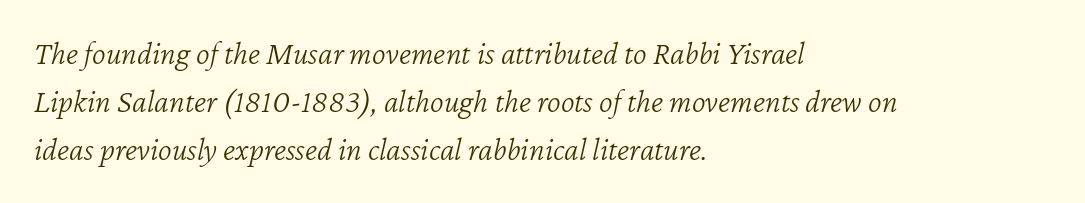
Q: Is the text bold? A: No.
Q: Is the text italic (slanted)? A: Yes, it leans right by about 12 degrees.
Q: Is the text underlined? A: No.
Q: How is the paragraph aligned? A: Left-aligned.
Q: Is the spacing between letters normal or unusually wide? A: Normal.
Q: Is the spacing between lines tight, normal or loose? A: Normal.
Q: Width (condensed, normal, or wide)? A: Normal.
Q: Stroke contrast? A: Low.
Q: x-height? A: Medium.
Q: Monospaced? A: No.
